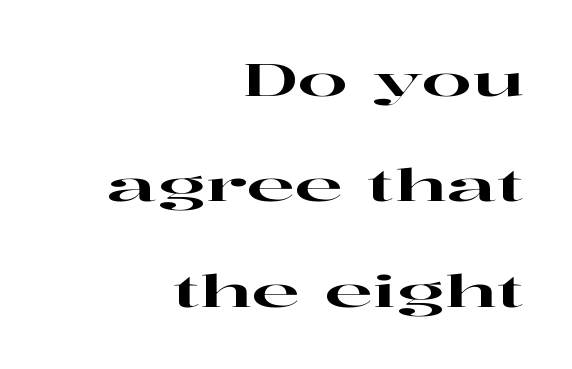
Q: Is the text italic (slanted)? A: No, it is upright.
Q: Is the typeface a serif or a sans-serif typeface? A: Serif.
Q: Is the text underlined? A: No.
Q: How is the paragraph aligned? A: Right-aligned.
Q: Is the spacing between letters normal or unusually wide? A: Normal.
Q: Is the spacing between lines tight, normal or loose? A: Loose.
Q: Width (condensed, normal, or wide)? A: Wide.
Q: Stroke contrast? A: High.
Q: x-height? A: Medium.
Q: Monospaced? A: No.
